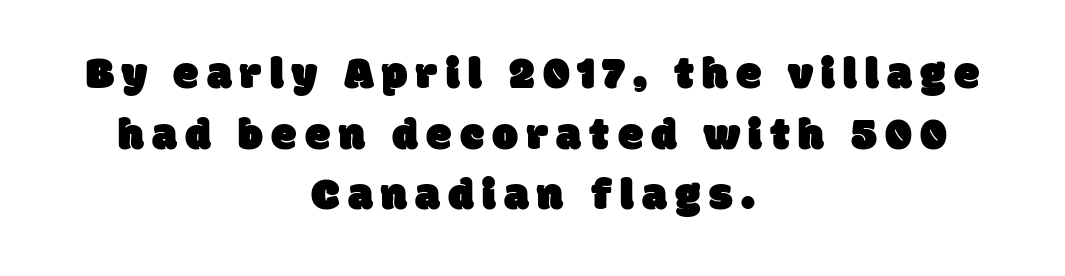
Q: Is the typeface a serif or a sans-serif typeface? A: Sans-serif.
Q: Is the text underlined? A: No.
Q: How is the paragraph aligned? A: Centered.
Q: Is the spacing between lines tight, normal or loose? A: Normal.
Q: Width (condensed, normal, or wide)? A: Normal.
Q: Stroke contrast? A: Low.
Q: x-height? A: Large.
Q: Monospaced? A: No.
